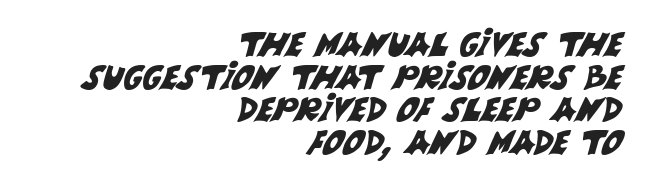
The image shows 33 px sans-serif type; set right-aligned, tight line spacing (0.99x), normal letter spacing, not underlined; medium stroke contrast and a large x-height.
